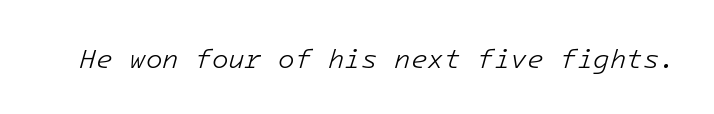
Q: Is the text bold? A: No.
Q: Is the text italic (slanted)? A: Yes, it leans right by about 16 degrees.
Q: Is the text underlined? A: No.
Q: Is the spacing between letters normal or unusually wide? A: Normal.
